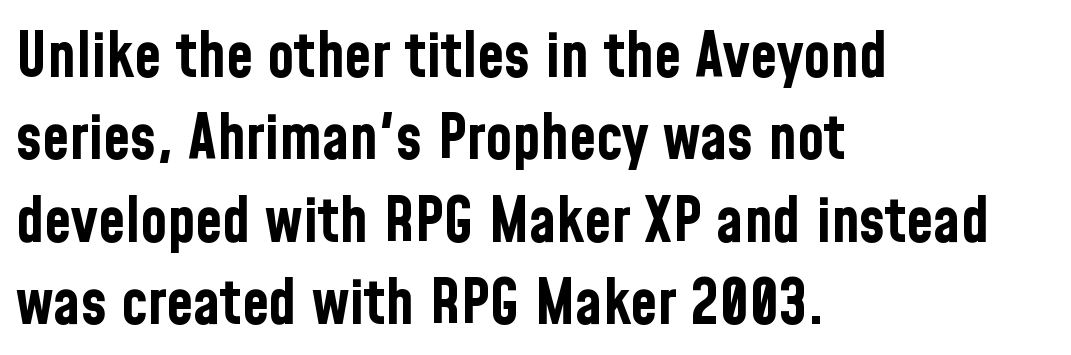
Q: Is the text bold? A: Yes.
Q: Is the text italic (slanted)? A: No, it is upright.
Q: Is the typeface a serif or a sans-serif typeface? A: Sans-serif.
Q: Is the text underlined? A: No.
Q: How is the paragraph aligned? A: Left-aligned.
Q: Is the spacing between letters normal or unusually wide? A: Normal.
Q: Is the spacing between lines tight, normal or loose? A: Normal.
Q: Width (condensed, normal, or wide)? A: Condensed.
Q: Stroke contrast? A: Low.
Q: x-height? A: Medium.
Q: Monospaced? A: No.
